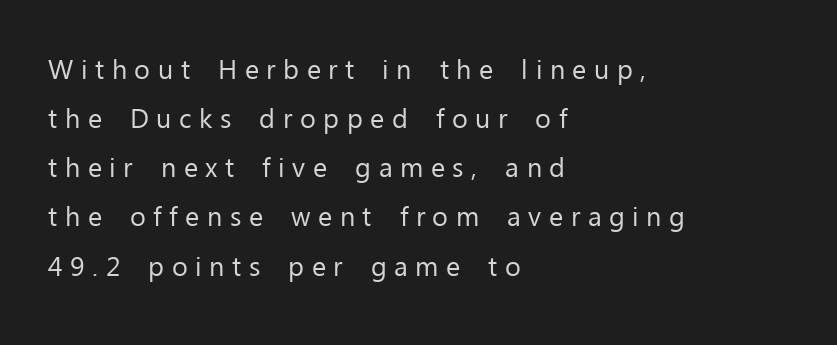
{"italic": "no", "bold": "no", "underline": "no", "align": "left", "line_spacing_ratio": 1.82, "letter_spacing": "wide", "letter_spacing_em": 0.28, "glyph_px": 27}
